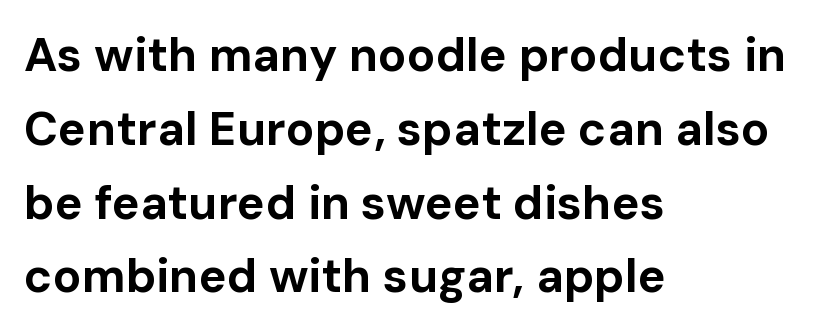
{"serif": "no", "italic": "no", "bold": "yes", "weight": "bold", "width": "normal", "stroke_contrast": "low", "x_height": "medium", "monospaced": "no", "underline": "no", "align": "left", "line_spacing": "normal", "line_spacing_ratio": 1.57, "letter_spacing": "normal", "letter_spacing_em": 0.0, "glyph_px": 47}
